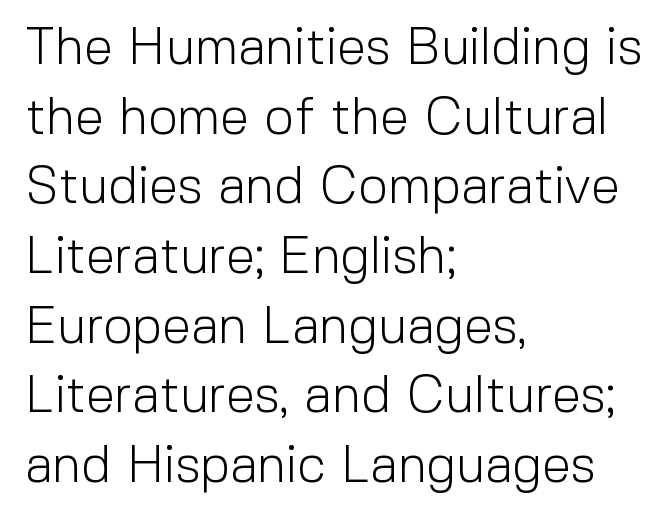
{"serif": "no", "italic": "no", "bold": "no", "weight": "light", "width": "normal", "x_height": "medium", "monospaced": "no", "underline": "no", "align": "left", "line_spacing": "normal", "line_spacing_ratio": 1.34, "letter_spacing": "normal", "letter_spacing_em": 0.0, "glyph_px": 52}
